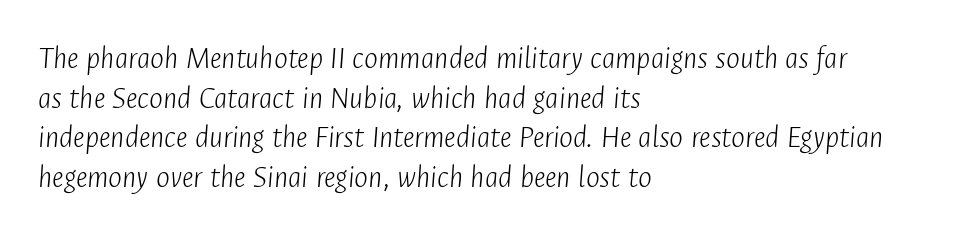
Reading down the block, your eye returns to a fixed left position each line. Between one letter and the next there's only the usual sliver of space. The text carries the slant typical of an italic or oblique font. No heavy texture on the line: the type isn't bold. Each letter keeps its own natural width here, so spacing adapts to shape. Letters rest on an invisible, unmarked baseline.
